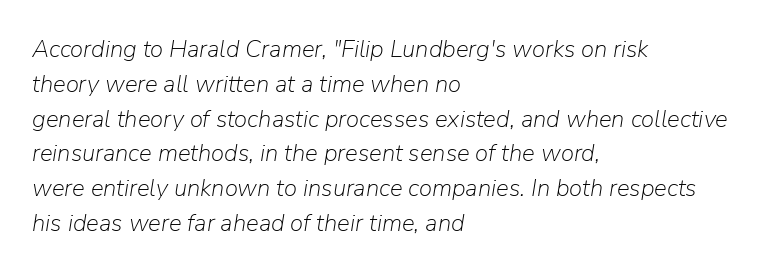
{"italic": "yes", "lean": "right", "slant_degrees": 9, "bold": "no", "underline": "no", "align": "left", "line_spacing": "normal", "line_spacing_ratio": 1.45, "letter_spacing": "normal", "letter_spacing_em": 0.0, "glyph_px": 24}
